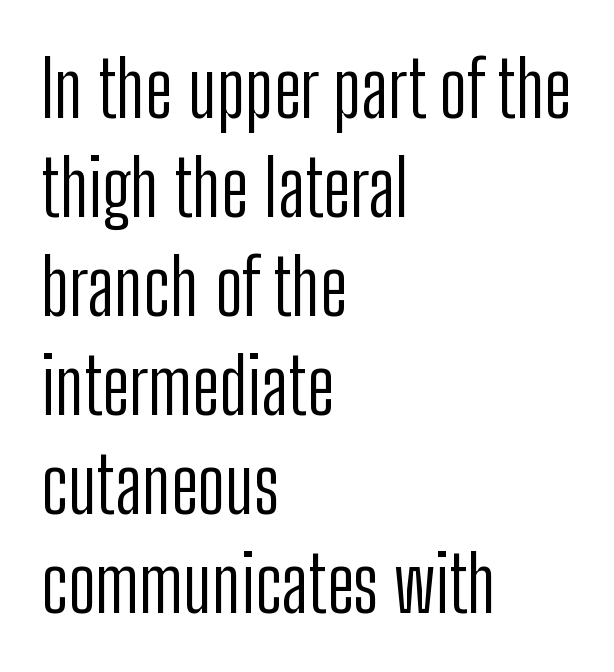
{"serif": "no", "italic": "no", "bold": "no", "weight": "light", "width": "condensed", "stroke_contrast": "low", "x_height": "medium", "monospaced": "no", "underline": "no", "align": "left", "line_spacing": "normal", "line_spacing_ratio": 1.27, "letter_spacing": "normal", "letter_spacing_em": 0.0, "glyph_px": 78}
